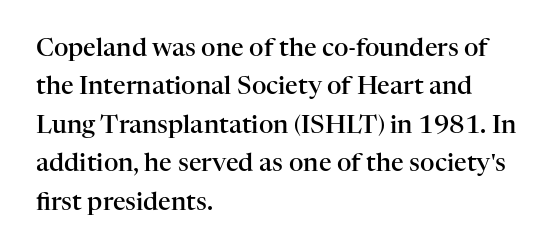
{"italic": "no", "bold": "semi", "underline": "no", "align": "left", "line_spacing": "normal", "line_spacing_ratio": 1.54, "letter_spacing": "normal", "letter_spacing_em": 0.0, "glyph_px": 25}
